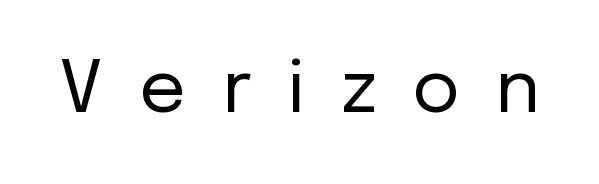
Q: Is the text bold? A: No.
Q: Is the text italic (slanted)? A: No, it is upright.
Q: Is the typeface a serif or a sans-serif typeface? A: Sans-serif.
Q: Is the text underlined? A: No.
Q: Is the spacing between letters normal or unusually wide? A: Unusually wide.
Q: Width (condensed, normal, or wide)? A: Normal.
Q: Stroke contrast? A: Low.
Q: x-height? A: Medium.
Q: Monospaced? A: No.
